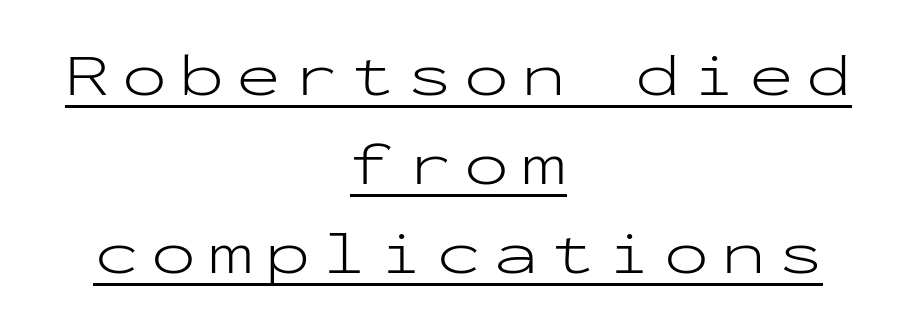
{"serif": "no", "italic": "no", "bold": "no", "weight": "light", "width": "wide", "stroke_contrast": "low", "x_height": "medium", "monospaced": "yes", "underline": "yes", "align": "center", "line_spacing": "normal", "line_spacing_ratio": 1.48, "letter_spacing": "wide", "letter_spacing_em": 0.2, "glyph_px": 60}
